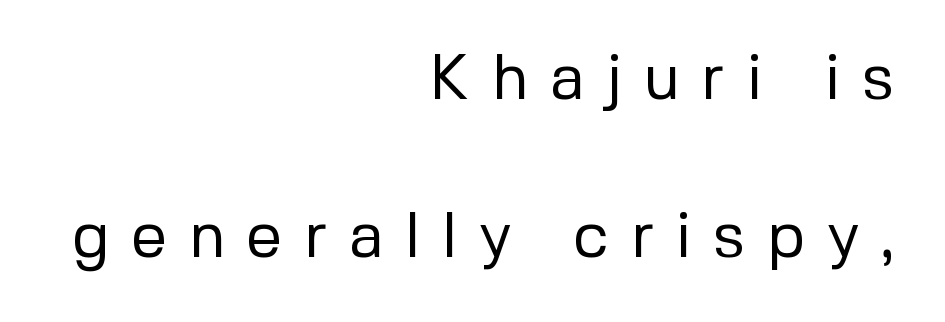
The image shows 64 px regular-weight sans-serif type, upright; set right-aligned, loose line spacing (2.47x), unusually wide letter spacing (+0.33 em), not underlined; low stroke contrast and a medium x-height.
